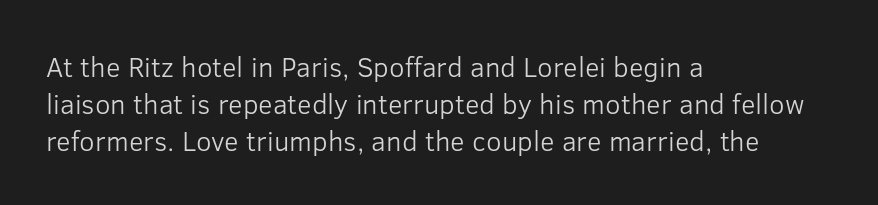
Q: Is the text bold? A: No.
Q: Is the text italic (slanted)? A: No, it is upright.
Q: Is the typeface a serif or a sans-serif typeface? A: Sans-serif.
Q: Is the text underlined? A: No.
Q: How is the paragraph aligned? A: Left-aligned.
Q: Is the spacing between letters normal or unusually wide? A: Normal.
Q: Is the spacing between lines tight, normal or loose? A: Normal.
Q: Width (condensed, normal, or wide)? A: Normal.
Q: Stroke contrast? A: Low.
Q: x-height? A: Medium.
Q: Monospaced? A: No.
